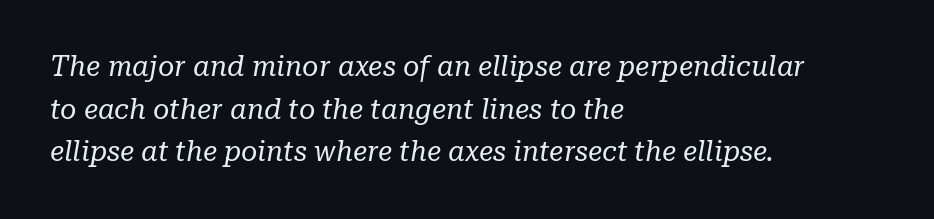
Q: Is the text bold? A: No.
Q: Is the text italic (slanted)? A: Yes, it leans right by about 10 degrees.
Q: Is the typeface a serif or a sans-serif typeface? A: Serif.
Q: Is the text underlined? A: No.
Q: How is the paragraph aligned? A: Left-aligned.
Q: Is the spacing between letters normal or unusually wide? A: Normal.
Q: Is the spacing between lines tight, normal or loose? A: Normal.
Q: Width (condensed, normal, or wide)? A: Normal.
Q: Stroke contrast? A: Low.
Q: x-height? A: Medium.
Q: Monospaced? A: No.
